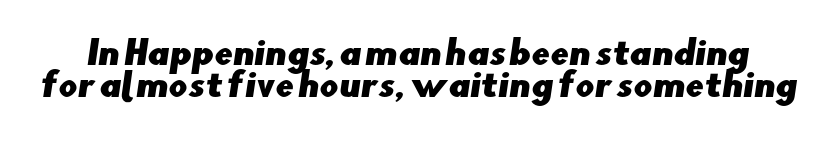
{"serif": "no", "width": "normal", "stroke_contrast": "low", "x_height": "small", "monospaced": "no", "underline": "no", "line_spacing": "tight", "line_spacing_ratio": 0.97, "letter_spacing": "normal", "letter_spacing_em": 0.0, "glyph_px": 33}
